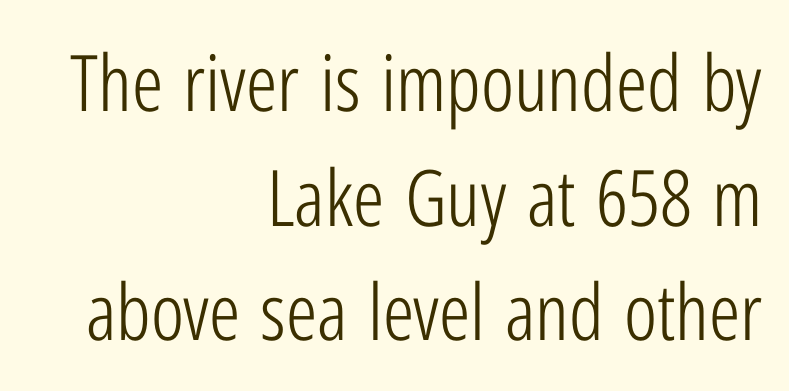
Q: Is the text bold? A: No.
Q: Is the text italic (slanted)? A: No, it is upright.
Q: Is the typeface a serif or a sans-serif typeface? A: Sans-serif.
Q: Is the text underlined? A: No.
Q: How is the paragraph aligned? A: Right-aligned.
Q: Is the spacing between letters normal or unusually wide? A: Normal.
Q: Is the spacing between lines tight, normal or loose? A: Normal.
Q: Width (condensed, normal, or wide)? A: Condensed.
Q: Stroke contrast? A: Low.
Q: x-height? A: Medium.
Q: Monospaced? A: No.
